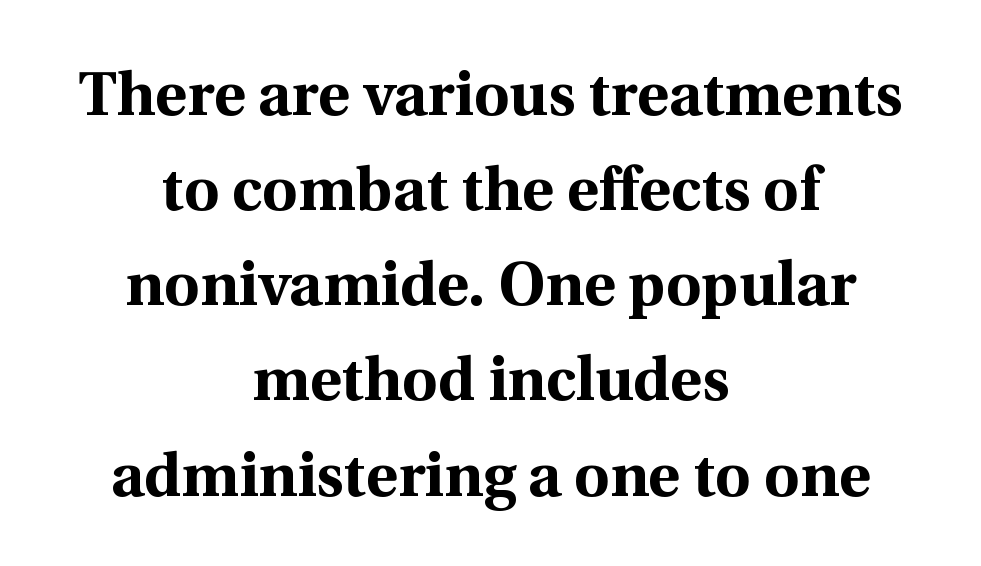
The image shows 61 px bold serif type, upright; set centered, normal line spacing (1.56x), normal letter spacing, not underlined; a medium x-height.
